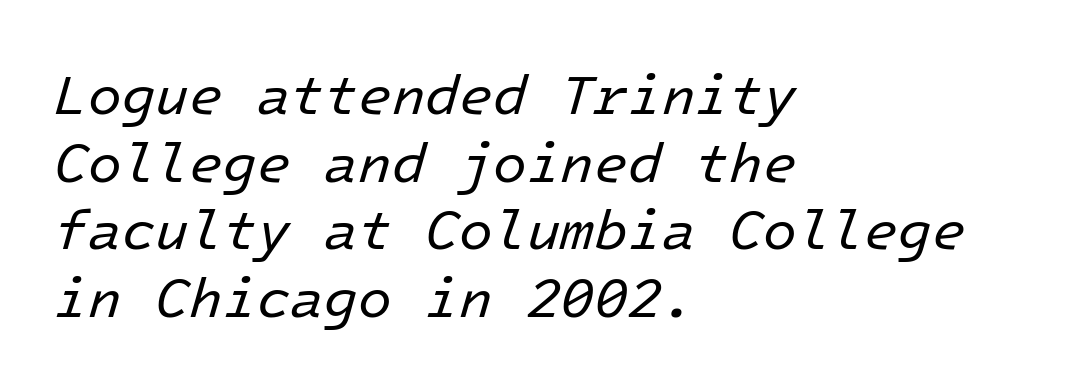
Q: Is the text bold? A: No.
Q: Is the text italic (slanted)? A: Yes, it leans right by about 16 degrees.
Q: Is the text underlined? A: No.
Q: How is the paragraph aligned? A: Left-aligned.
Q: Is the spacing between letters normal or unusually wide? A: Normal.
Q: Width (condensed, normal, or wide)? A: Normal.
Q: Stroke contrast? A: Low.
Q: x-height? A: Medium.
